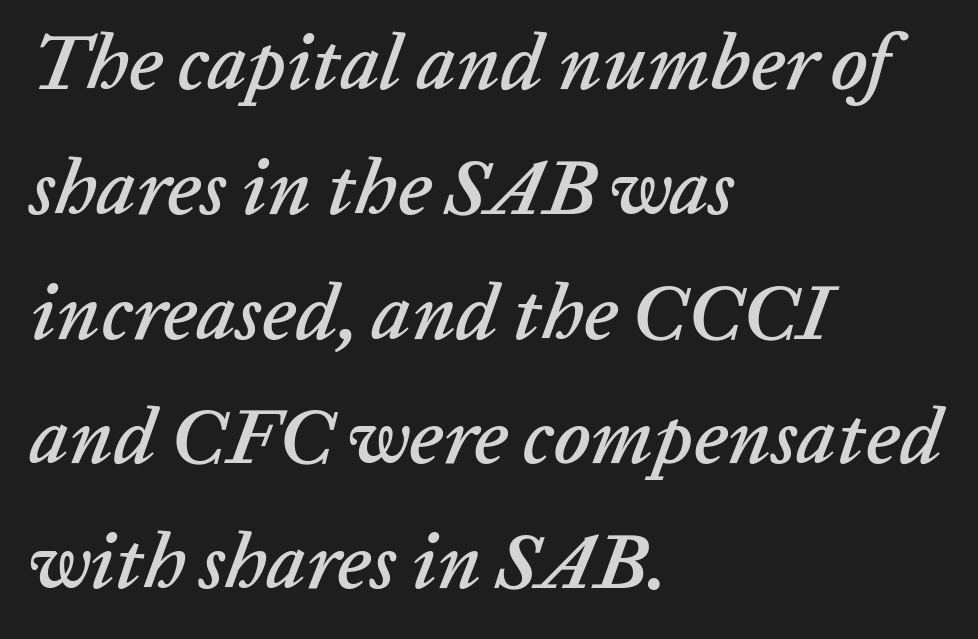
The face used here has a pronounced slope to its letters. Observe the ordinary spacing: letters are neighbours, not strangers. Proportional: the letters do not fall into vertical columns. Each line starts at the same left margin while the right side varies. Just letters on the line, the space beneath them empty.
